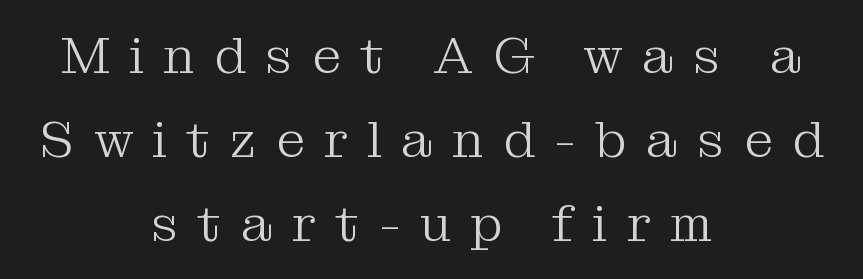
The image shows 52 px light serif type, upright; set centered, normal line spacing (1.62x), unusually wide letter spacing (+0.37 em), not underlined; medium stroke contrast and a medium x-height.
